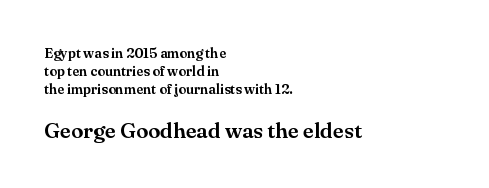
Q: Is the text italic (slanted)? A: No, it is upright.
Q: Is the text underlined? A: No.
Q: How is the paragraph aligned? A: Left-aligned.
Q: Is the spacing between letters normal or unusually wide? A: Normal.
Q: Is the spacing between lines tight, normal or loose? A: Normal.
Q: Which block of text is set in a larger size, the first (top) or the second (bottom)? A: The second (bottom) one.
